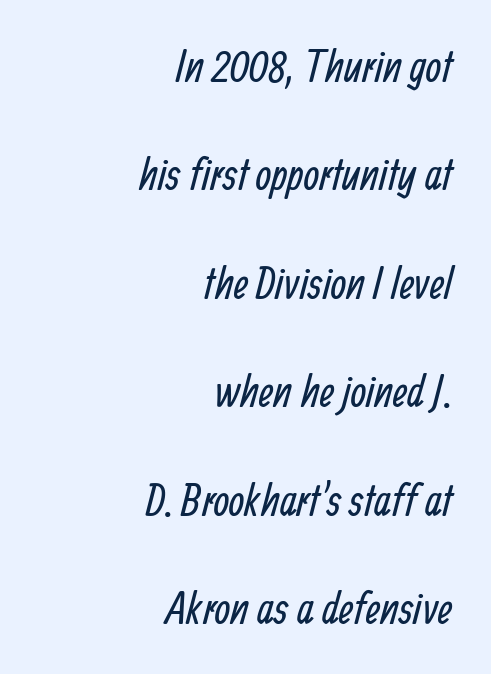
The image shows 45 px regular-weight, condensed sans-serif type; set right-aligned, loose line spacing (2.41x), normal letter spacing, not underlined; low stroke contrast and a medium x-height.
